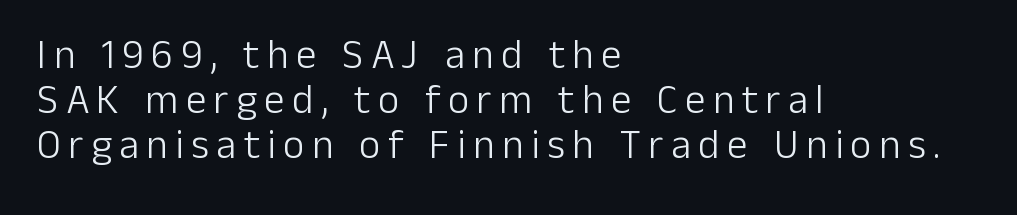
Q: Is the text bold? A: No.
Q: Is the text italic (slanted)? A: No, it is upright.
Q: Is the typeface a serif or a sans-serif typeface? A: Sans-serif.
Q: Is the text underlined? A: No.
Q: How is the paragraph aligned? A: Left-aligned.
Q: Is the spacing between lines tight, normal or loose? A: Tight.
Q: Width (condensed, normal, or wide)? A: Normal.
Q: Stroke contrast? A: Low.
Q: x-height? A: Medium.
Q: Monospaced? A: No.
